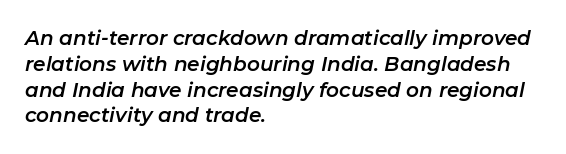
Evenly set lines give the paragraph a standard silhouette. Which margin do the lines hug? The left one — the right edge is uneven. The horizontal fit of the characters is conventional and even. Designer's note — italics engaged. The space beneath each line is pristine and unruled.
